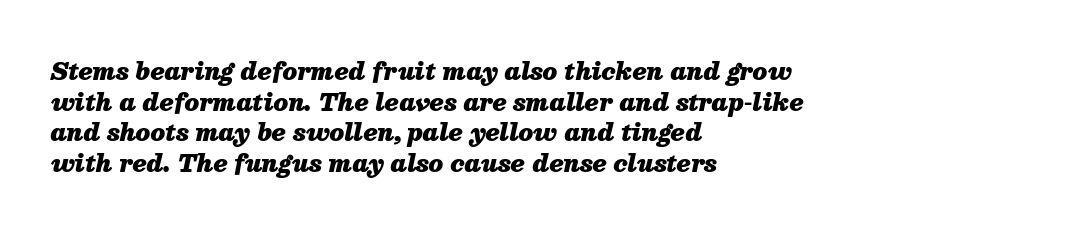
{"italic": "yes", "lean": "right", "slant_degrees": 13, "bold": "yes", "underline": "no", "align": "left", "line_spacing": "normal", "line_spacing_ratio": 1.33, "letter_spacing": "normal", "letter_spacing_em": 0.0, "glyph_px": 23}
